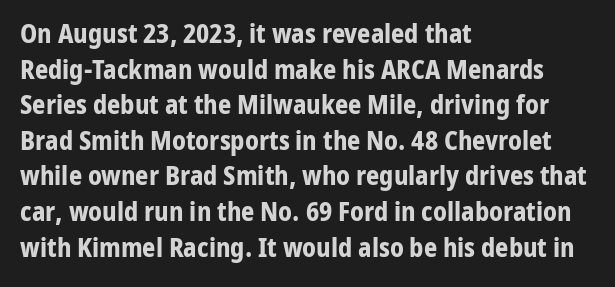
Descenders are the only things crossing below the line. Weight: bold. The tracking reads as untouched default to a designer's eye. A typesetter would mark this as roman, not italic.
